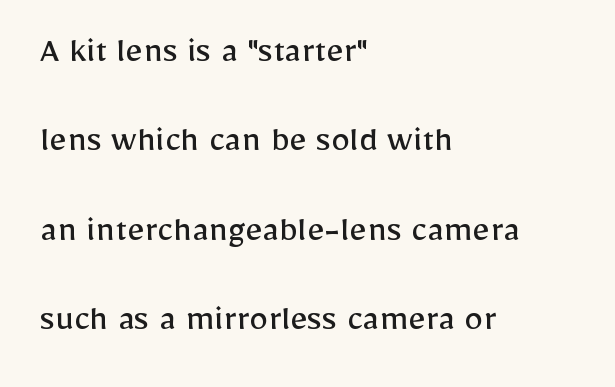
Notice how the stems are strictly vertical — no italics here. The passage shown stacks its lines with a broad gap. Does the type have serifs? No, each stem ends abruptly. Inter-character spacing is left at the font's built-in metrics.
